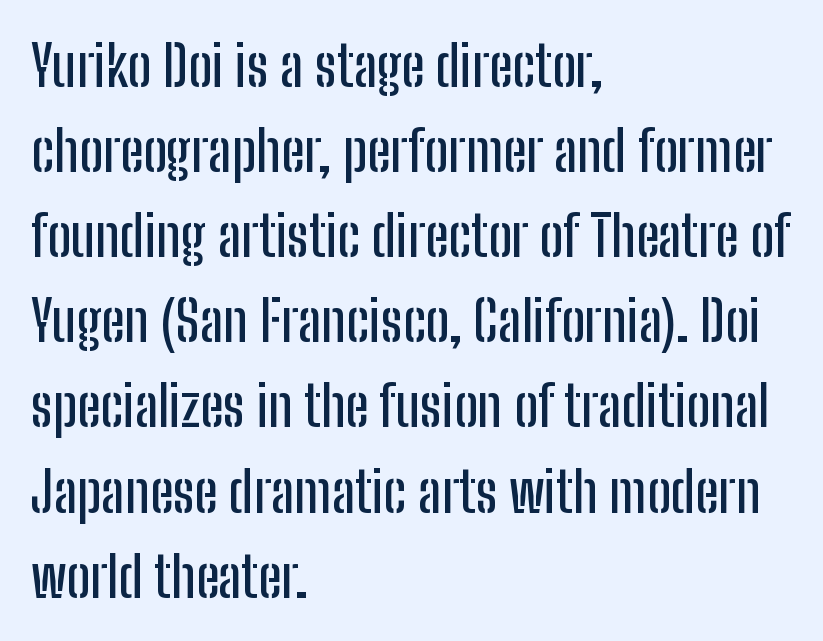
{"serif": "no", "italic": "no", "width": "condensed", "stroke_contrast": "low", "x_height": "medium", "monospaced": "no", "underline": "no", "align": "left", "line_spacing": "normal", "line_spacing_ratio": 1.52, "letter_spacing": "normal", "letter_spacing_em": 0.0, "glyph_px": 56}
